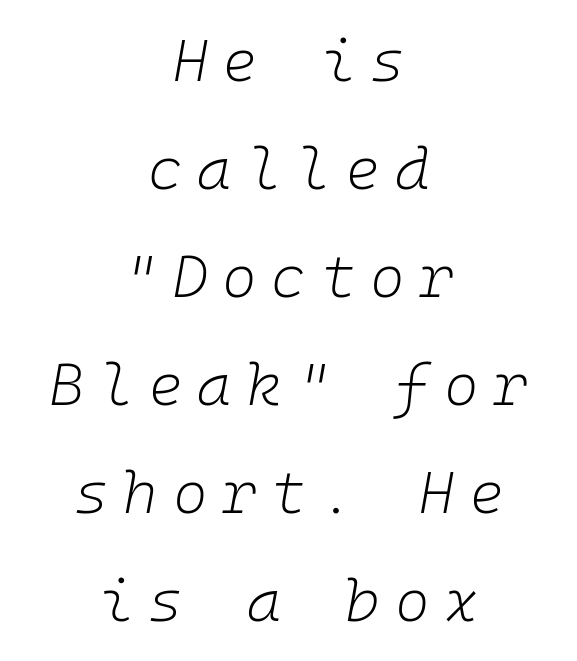
The image shows 59 px light type, italic (leaning right), monospaced; set centered, line spacing 1.83x, unusually wide letter spacing (+0.25 em), not underlined; low stroke contrast and a medium x-height.
